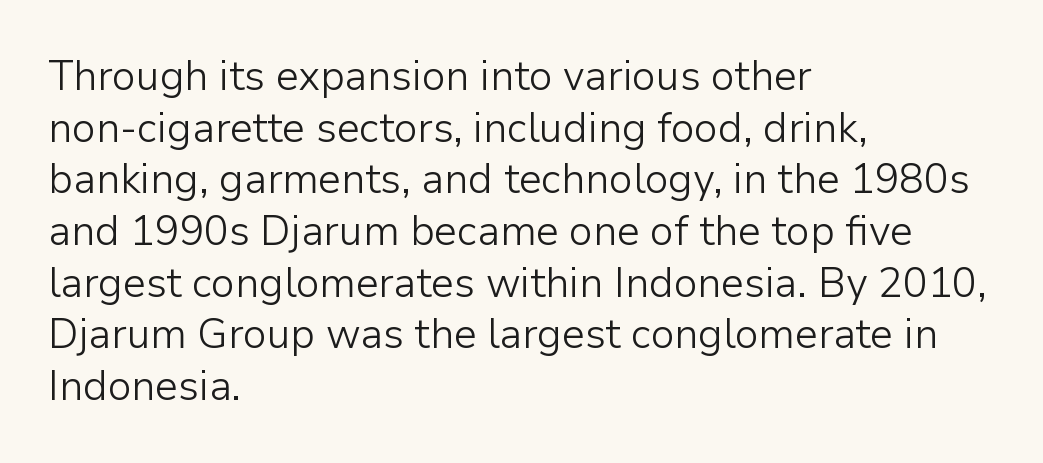
The weight tops out at a normal text grade. These lines are set flush left with a ragged right edge. Here the designer chose a conventional face with non-uniform glyph widths. Between one letter and the next there's only the usual sliver of space. Line spacing here is normal.
